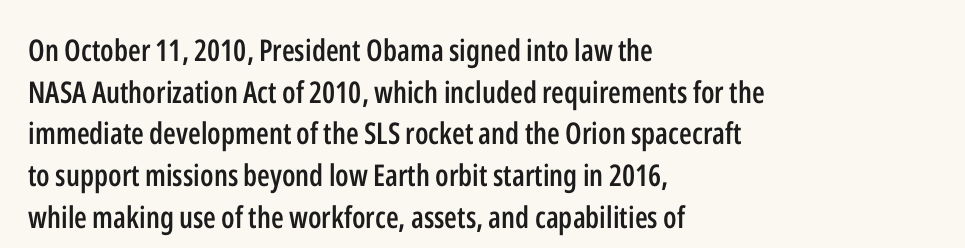
Q: Is the text bold? A: Semi-bold.
Q: Is the text italic (slanted)? A: No, it is upright.
Q: Is the typeface a serif or a sans-serif typeface? A: Sans-serif.
Q: Is the text underlined? A: No.
Q: How is the paragraph aligned? A: Left-aligned.
Q: Is the spacing between letters normal or unusually wide? A: Normal.
Q: Is the spacing between lines tight, normal or loose? A: Normal.
Q: Width (condensed, normal, or wide)? A: Condensed.
Q: Stroke contrast? A: Low.
Q: x-height? A: Medium.
Q: Monospaced? A: No.
